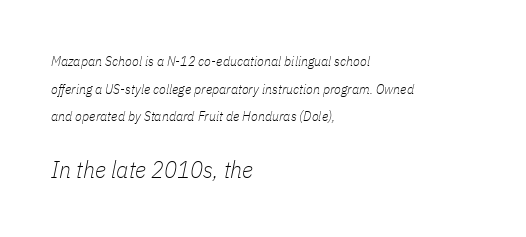
The image shows 24 px text type, italic (leaning right); set left-aligned, loose line spacing (1.98x), normal letter spacing, not underlined; the second (bottom) block is 1.71x larger.
